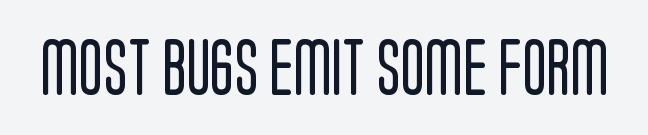
Each letter keeps its own natural width here, so spacing adapts to shape. The typography opts for an upright posture over an oblique one. Glance below the letters and you will spot only blank space. Heaviness? Minimal to ordinary, like unemphasized prose. No extra tracking has been applied to these lines.
